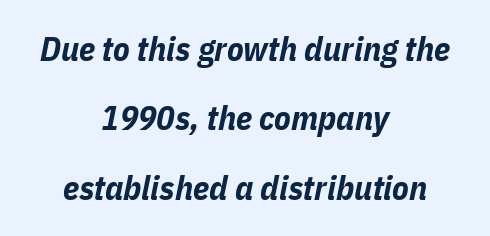
The rendering uses natural spacing where letterforms have individual widths. Quick note: underline off. Looking at the ascenders, they clearly lean. In terms of letterspacing, this is plain default setting. As a designer I'd log this as weight 700, bold. Short and long lines alike share a common midpoint.
